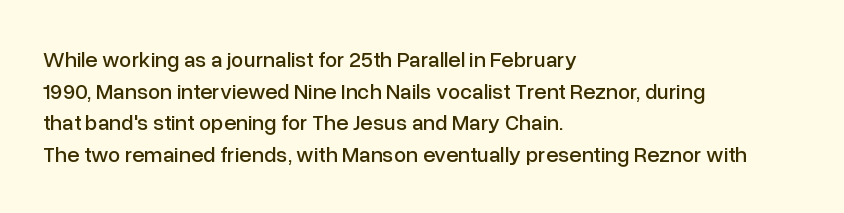
The image shows 22 px text type, upright; set left-aligned, normal line spacing (1.44x), normal letter spacing, not underlined.
